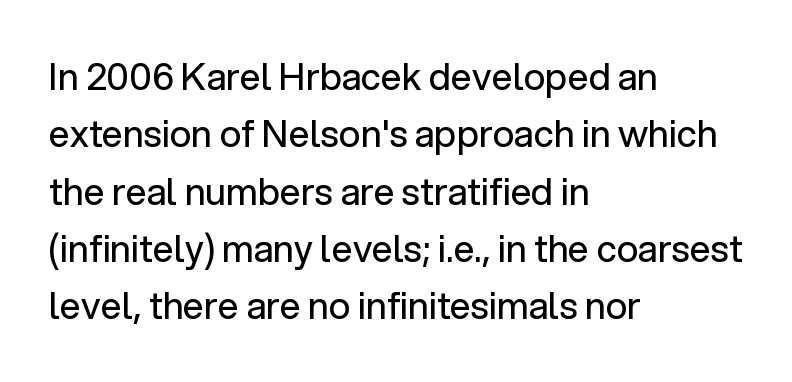
{"serif": "no", "italic": "no", "bold": "no", "weight": "regular", "width": "normal", "stroke_contrast": "low", "x_height": "medium", "monospaced": "no", "underline": "no", "align": "left", "line_spacing": "normal", "line_spacing_ratio": 1.55, "letter_spacing": "normal", "letter_spacing_em": 0.0, "glyph_px": 37}
